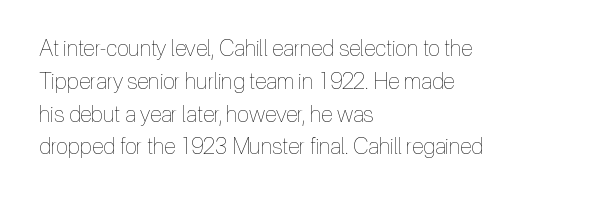
Descender tails drop into unmarked territory. Vertically, the passage feels balanced, rows spaced as you'd expect. The typesetter chose a ragged-right arrangement here. The typography opts for an upright posture over an oblique one. The rendering keeps characters at their native spacing. Stroke mass is kept to a normal reading level or below.
